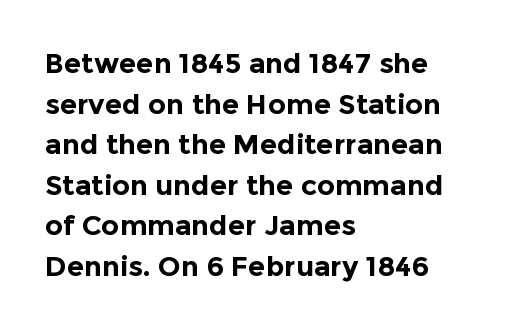
Q: Is the text bold? A: Yes.
Q: Is the text italic (slanted)? A: No, it is upright.
Q: Is the typeface a serif or a sans-serif typeface? A: Sans-serif.
Q: Is the text underlined? A: No.
Q: How is the paragraph aligned? A: Left-aligned.
Q: Is the spacing between letters normal or unusually wide? A: Normal.
Q: Is the spacing between lines tight, normal or loose? A: Normal.
Q: Width (condensed, normal, or wide)? A: Normal.
Q: x-height? A: Medium.
Q: Monospaced? A: No.
